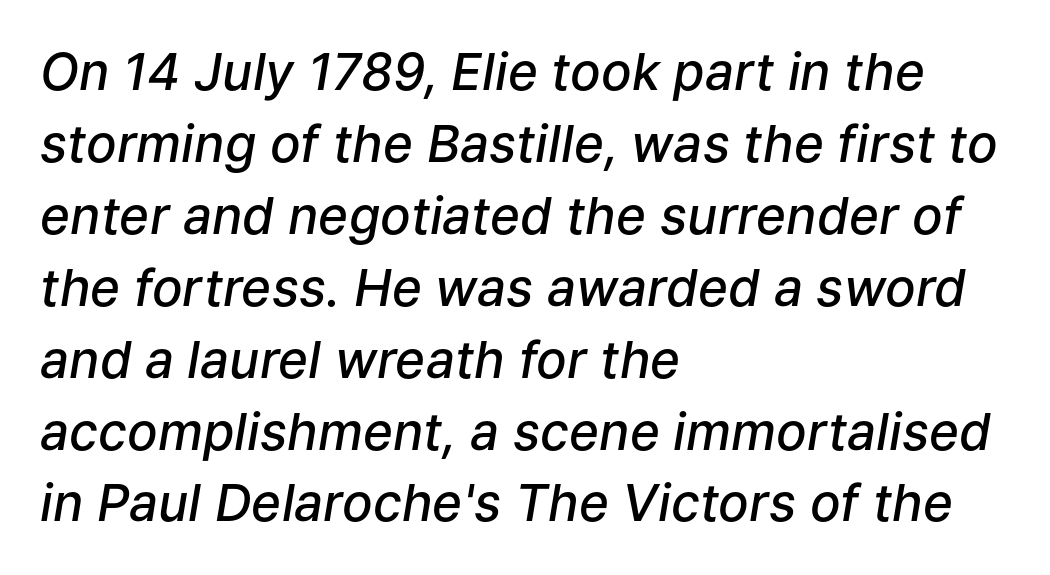
The image shows 51 px semibold type, italic (leaning right); set left-aligned, normal line spacing (1.41x), normal letter spacing, not underlined; low stroke contrast and a medium x-height.
